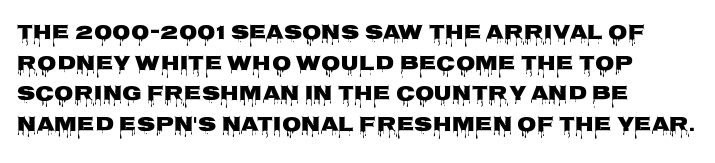
{"italic": "no", "bold": "yes", "underline": "no", "align": "left", "line_spacing": "normal", "line_spacing_ratio": 1.53, "letter_spacing": "normal", "letter_spacing_em": 0.0, "glyph_px": 20}
